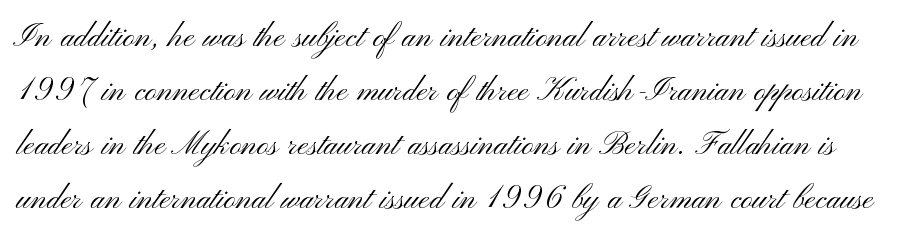
Varying glyph widths throughout — classic text-font behaviour. No chunkiness to these letters — they're not bold. Summary of vertical rhythm: regular, with standard interline spacing.
